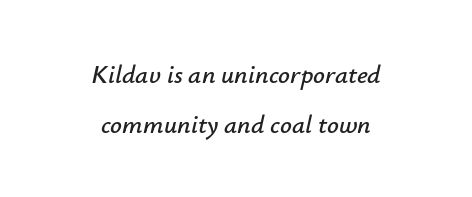
The image shows 26 px text type, italic (leaning right); set centered, loose line spacing (1.93x), normal letter spacing, not underlined.
